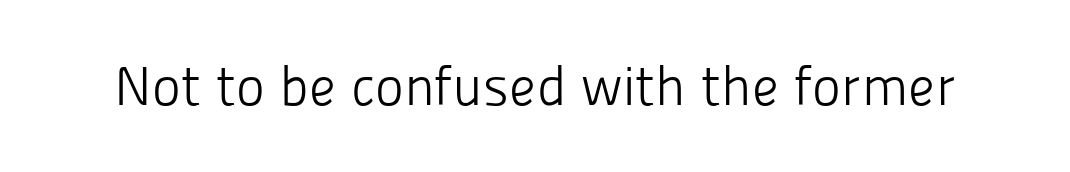
Think of a printed novel: that variable character pitch is what you see here. The typesetting does not lean heavy: it is not bold. A sans-serif font was chosen for this passage. Rendered with straight, roman letterforms. Caption: standard tracking, unaltered.
